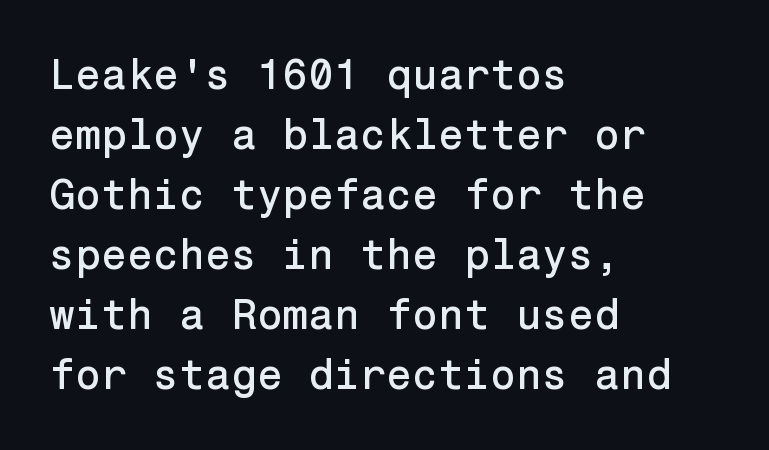
The leading is moderate, giving the passage an even texture. Each letter's strokes conclude bluntly, with no projecting serifs. The type sits square on the baseline with zero lean. The words here are not underlined. The ragged edge is on the right, which tells us the setting is flush left.
